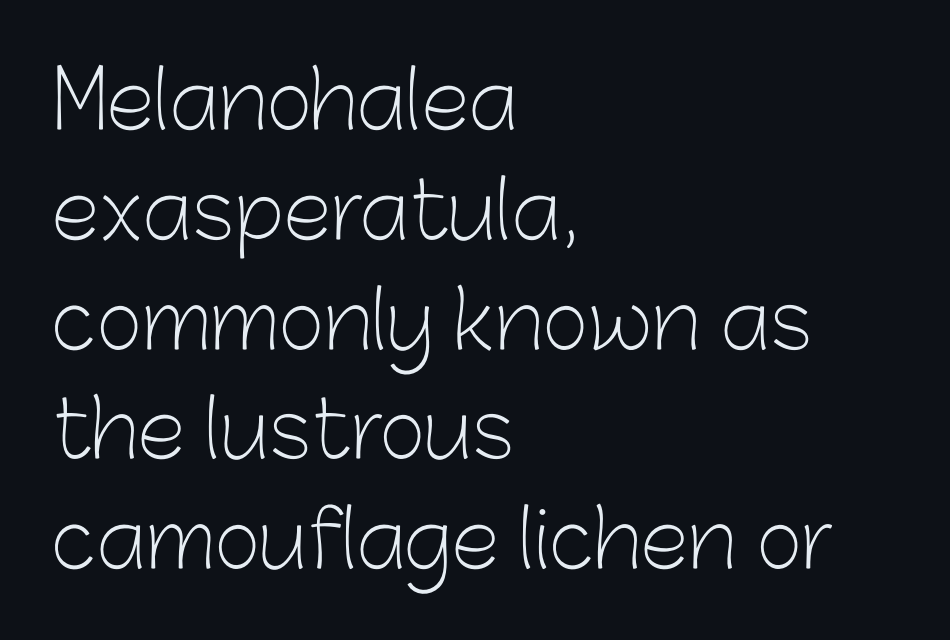
The type sits square on the baseline with zero lean. Leftover space on each line is placed entirely after the last word. Think of a printed novel: that variable character pitch is what you see here. The face used here is a sans, in the tradition of grotesques and geometrics.
